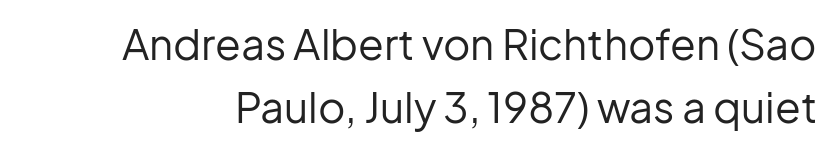
Q: Is the text bold? A: No.
Q: Is the text italic (slanted)? A: No, it is upright.
Q: Is the typeface a serif or a sans-serif typeface? A: Sans-serif.
Q: Is the text underlined? A: No.
Q: Is the spacing between letters normal or unusually wide? A: Normal.
Q: Is the spacing between lines tight, normal or loose? A: Normal.
Q: Width (condensed, normal, or wide)? A: Normal.
Q: Stroke contrast? A: Low.
Q: x-height? A: Medium.
Q: Monospaced? A: No.
